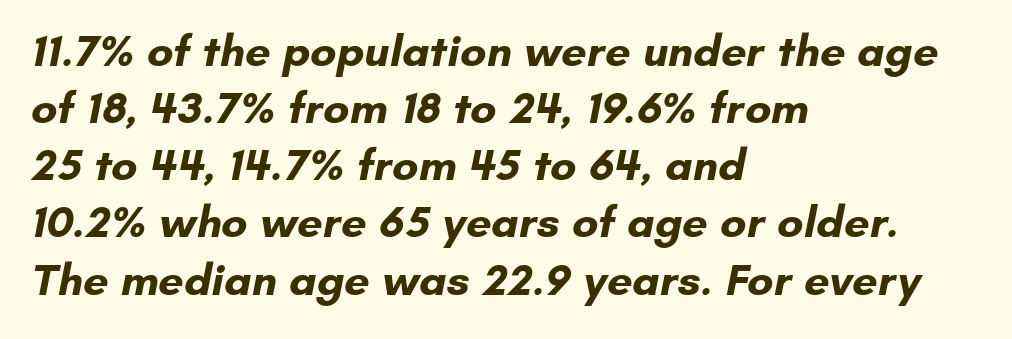
The image shows 45 px bold sans-serif type; set left-aligned, normal line spacing (1.27x), normal letter spacing, not underlined; low stroke contrast and a small x-height.
